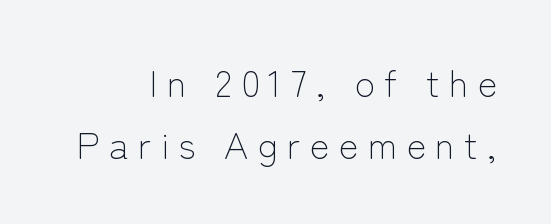
The axis of the letterforms is exactly vertical. Do the characters align in a grid? No, the font is proportional. Unbolded letterforms with no extra heft. Students, observe: this is what conventionally led text looks like. Each line ends at the same right margin while the left side varies.
